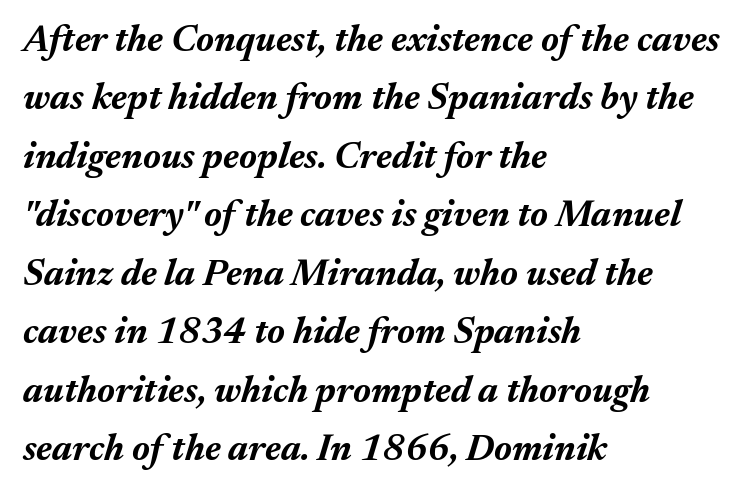
{"italic": "yes", "lean": "right", "slant_degrees": 17, "bold": "yes", "weight": "bold", "width": "normal", "stroke_contrast": "medium", "x_height": "medium", "monospaced": "no", "underline": "no", "align": "left", "line_spacing": "normal", "line_spacing_ratio": 1.58, "letter_spacing": "normal", "letter_spacing_em": 0.0, "glyph_px": 37}
